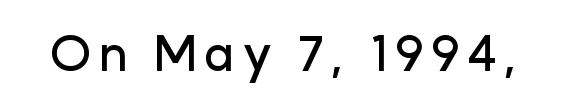
{"serif": "no", "italic": "no", "width": "normal", "stroke_contrast": "low", "x_height": "medium", "monospaced": "no", "underline": "no", "glyph_px": 50}
